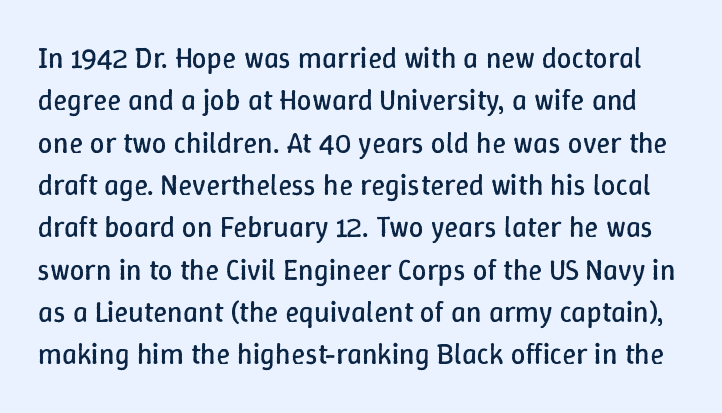
If you measured baseline to baseline, you'd find a middling distance. Here the glyphs are tracked normally, forming tight word shapes. The zone under the glyphs is completely vacant. Unbolded letterforms with no extra heft. This sample uses an upright cut, with every glyph sitting square on the baseline.
